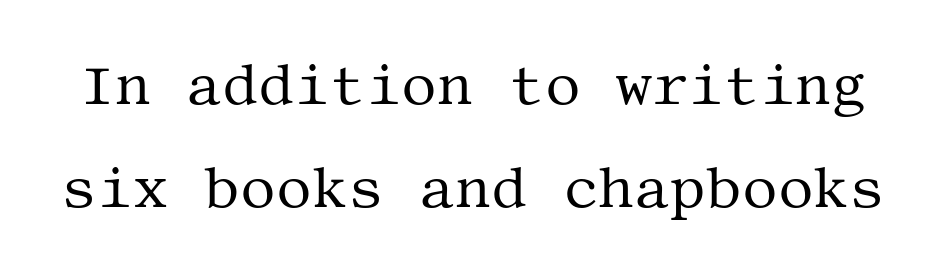
Q: Is the text bold? A: No.
Q: Is the text italic (slanted)? A: No, it is upright.
Q: Is the typeface a serif or a sans-serif typeface? A: Serif.
Q: Is the text underlined? A: No.
Q: Is the spacing between letters normal or unusually wide? A: Normal.
Q: Width (condensed, normal, or wide)? A: Normal.
Q: Stroke contrast? A: Medium.
Q: x-height? A: Large.
